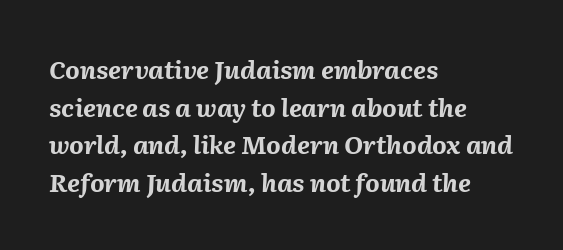
The image shows 25 px bold type, italic (leaning right); set left-aligned, normal line spacing (1.51x), normal letter spacing, not underlined.
